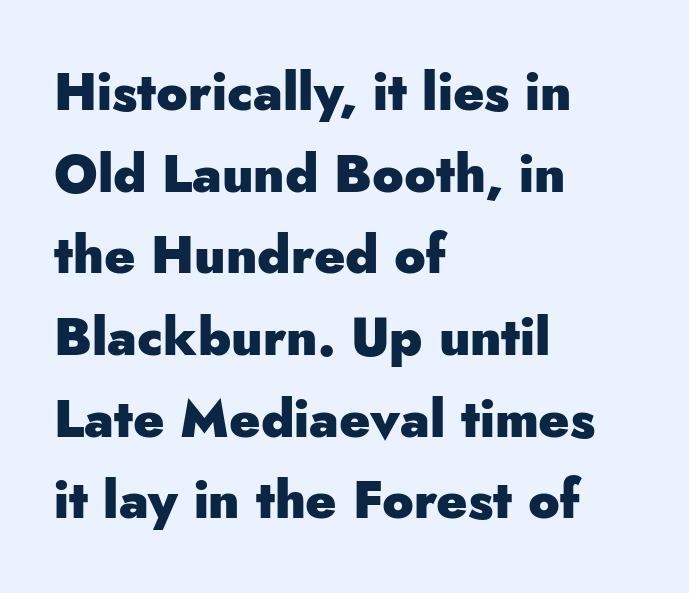
The image shows 52 px heavy sans-serif type, upright; set left-aligned, normal line spacing (1.57x), normal letter spacing, not underlined; low stroke contrast and a small x-height.
